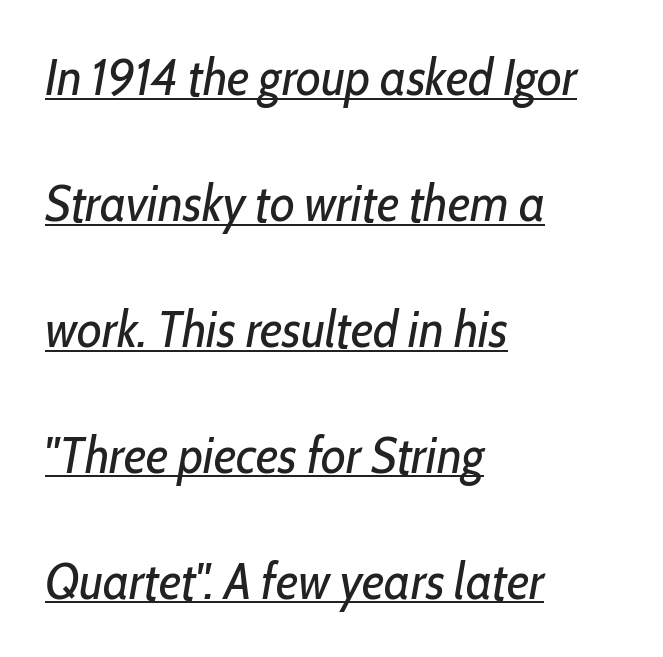
The image shows 51 px regular-weight, condensed type, italic (leaning right); set left-aligned, loose line spacing (2.47x), normal letter spacing, underlined; low stroke contrast and a medium x-height.
